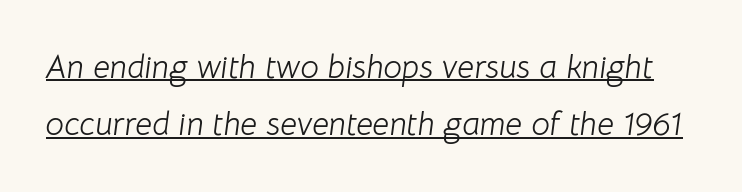
Q: Is the text bold? A: No.
Q: Is the text italic (slanted)? A: Yes, it leans right by about 8 degrees.
Q: Is the text underlined? A: Yes.
Q: Is the spacing between letters normal or unusually wide? A: Normal.
Q: Width (condensed, normal, or wide)? A: Normal.
Q: Stroke contrast? A: Low.
Q: x-height? A: Medium.
Q: Monospaced? A: No.
